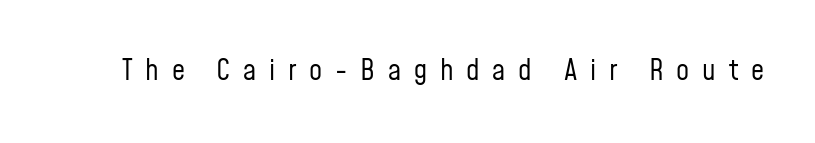
Q: Is the text bold? A: No.
Q: Is the text italic (slanted)? A: No, it is upright.
Q: Is the typeface a serif or a sans-serif typeface? A: Sans-serif.
Q: Is the text underlined? A: No.
Q: Is the spacing between letters normal or unusually wide? A: Unusually wide.
Q: Width (condensed, normal, or wide)? A: Condensed.
Q: Stroke contrast? A: Low.
Q: x-height? A: Medium.
Q: Monospaced? A: No.
